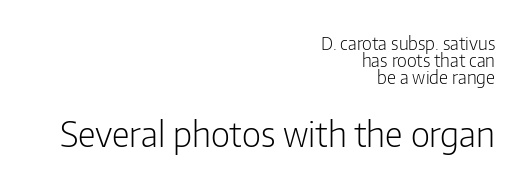
The image shows 35 px light, condensed sans-serif type, upright; set right-aligned, tight line spacing (0.95x), normal letter spacing, not underlined; the second (bottom) block is 1.94x larger; low stroke contrast and a medium x-height.
